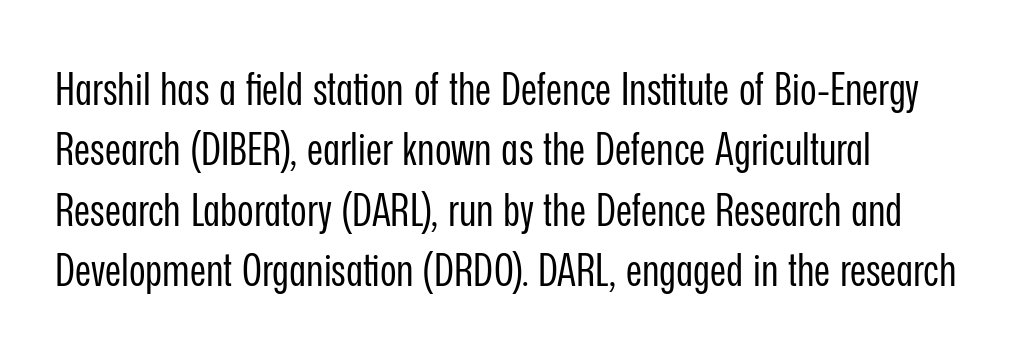
The image shows 45 px regular-weight, condensed sans-serif type, upright; set left-aligned, normal line spacing (1.34x), normal letter spacing, not underlined; low stroke contrast and a medium x-height.
